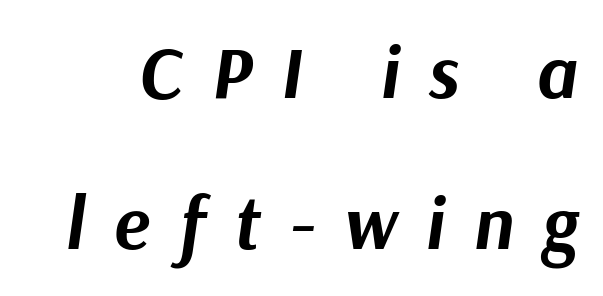
The image shows 75 px bold type, italic (leaning right); set loose line spacing (2.01x), unusually wide letter spacing (+0.39 em), not underlined; medium stroke contrast and a medium x-height.
